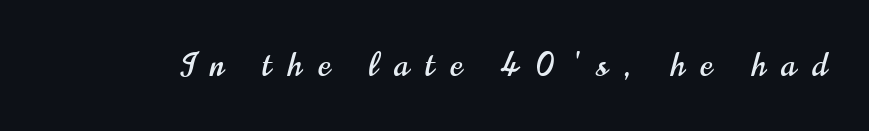
{"serif": "no", "width": "condensed", "stroke_contrast": "high", "x_height": "small", "monospaced": "no", "underline": "no", "letter_spacing": "wide", "letter_spacing_em": 0.49, "glyph_px": 33}
